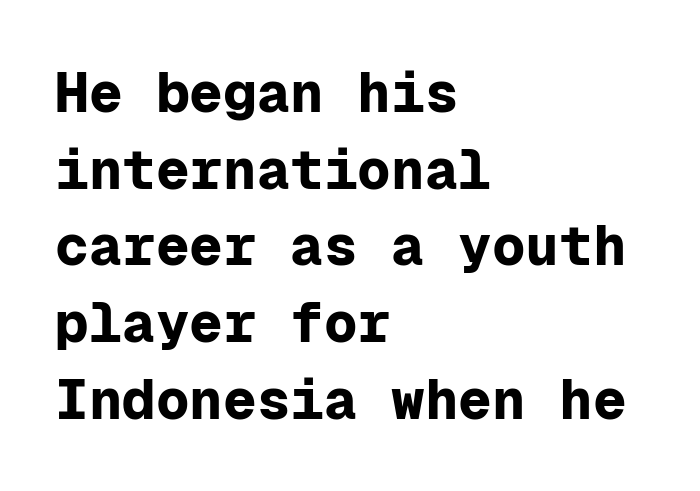
The image shows 56 px bold sans-serif type, upright, monospaced; set left-aligned, normal line spacing (1.37x), normal letter spacing, not underlined; low stroke contrast and a medium x-height.
